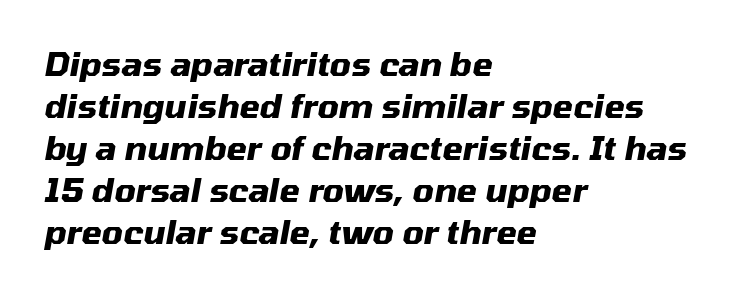
The image shows 33 px heavy type, italic (leaning right); set left-aligned, normal line spacing (1.27x), normal letter spacing, not underlined; medium stroke contrast and a medium x-height.
